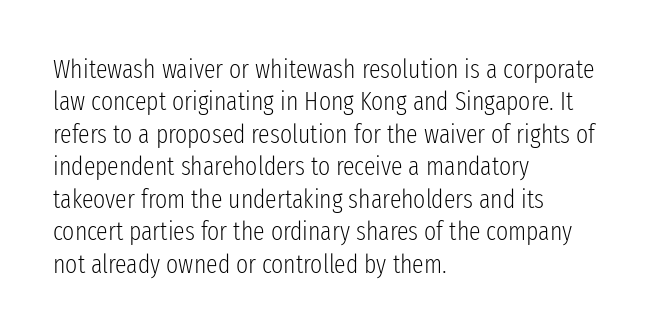
The image shows 26 px text type, upright; set left-aligned, normal line spacing (1.25x), normal letter spacing, not underlined.
